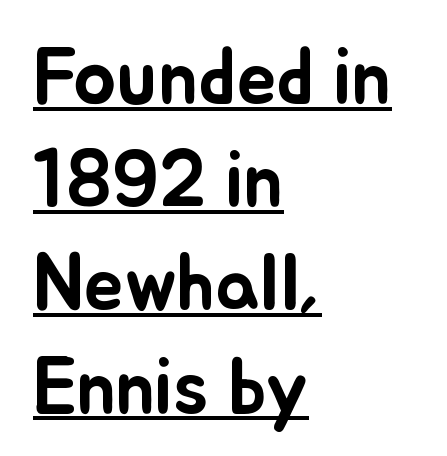
Q: Is the text italic (slanted)? A: No, it is upright.
Q: Is the text underlined? A: Yes.
Q: How is the paragraph aligned? A: Left-aligned.
Q: Is the spacing between letters normal or unusually wide? A: Normal.
Q: Is the spacing between lines tight, normal or loose? A: Normal.
Q: Width (condensed, normal, or wide)? A: Normal.
Q: Stroke contrast? A: Low.
Q: x-height? A: Small.
Q: Monospaced? A: No.
